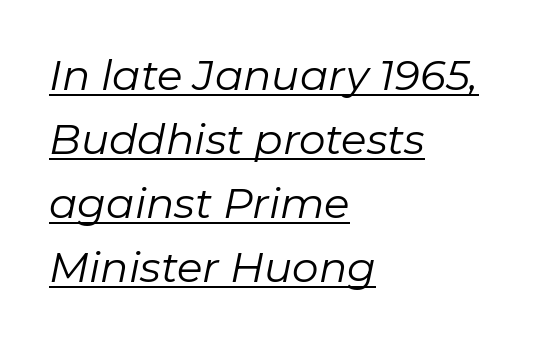
Q: Is the text bold? A: No.
Q: Is the text italic (slanted)? A: Yes, it leans right by about 11 degrees.
Q: Is the text underlined? A: Yes.
Q: How is the paragraph aligned? A: Left-aligned.
Q: Is the spacing between letters normal or unusually wide? A: Normal.
Q: Is the spacing between lines tight, normal or loose? A: Normal.
Q: Width (condensed, normal, or wide)? A: Normal.
Q: Stroke contrast? A: Low.
Q: x-height? A: Medium.
Q: Monospaced? A: No.
